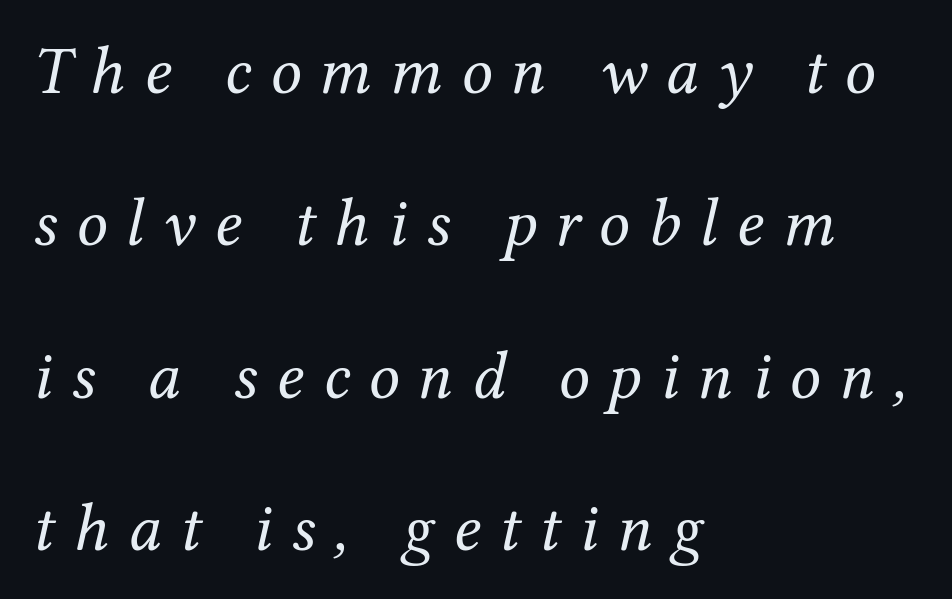
The image shows 69 px regular-weight serif type, italic (leaning right); set left-aligned, loose line spacing (2.21x), unusually wide letter spacing (+0.27 em), not underlined; medium stroke contrast and a medium x-height.
